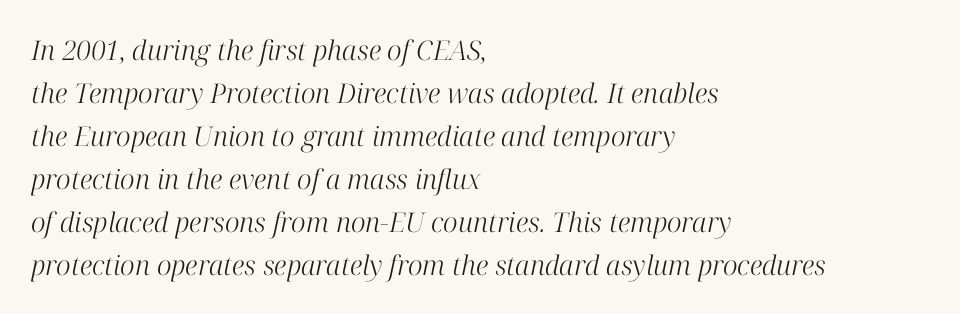
Q: Is the text bold? A: No.
Q: Is the text italic (slanted)? A: Yes, it leans right by about 12 degrees.
Q: Is the text underlined? A: No.
Q: How is the paragraph aligned? A: Left-aligned.
Q: Is the spacing between letters normal or unusually wide? A: Normal.
Q: Is the spacing between lines tight, normal or loose? A: Normal.
